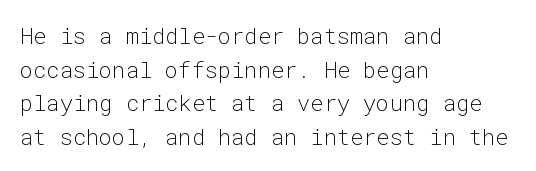
{"italic": "no", "bold": "no", "underline": "no", "align": "left", "line_spacing": "normal", "line_spacing_ratio": 1.53, "letter_spacing": "normal", "letter_spacing_em": 0.0, "glyph_px": 22}
